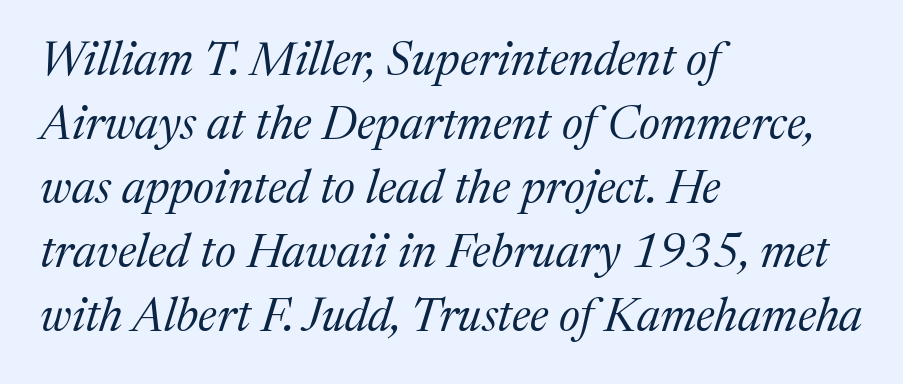
Q: Is the text bold? A: No.
Q: Is the text italic (slanted)? A: Yes, it leans right by about 17 degrees.
Q: Is the typeface a serif or a sans-serif typeface? A: Serif.
Q: Is the text underlined? A: No.
Q: How is the paragraph aligned? A: Left-aligned.
Q: Is the spacing between letters normal or unusually wide? A: Normal.
Q: Is the spacing between lines tight, normal or loose? A: Normal.
Q: Width (condensed, normal, or wide)? A: Normal.
Q: Stroke contrast? A: Medium.
Q: x-height? A: Medium.
Q: Monospaced? A: No.
